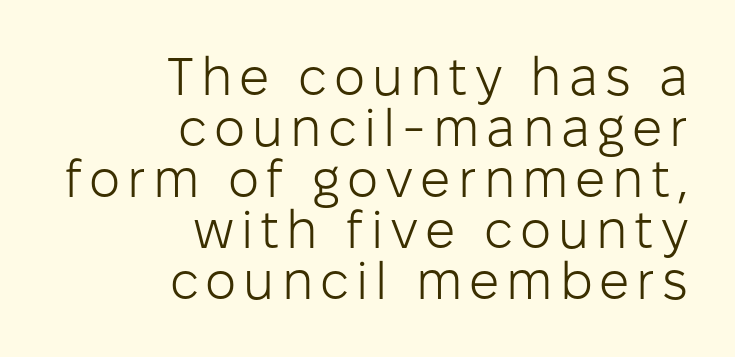
Q: Is the text bold? A: No.
Q: Is the text italic (slanted)? A: No, it is upright.
Q: Is the typeface a serif or a sans-serif typeface? A: Sans-serif.
Q: Is the text underlined? A: No.
Q: How is the paragraph aligned? A: Right-aligned.
Q: Is the spacing between lines tight, normal or loose? A: Tight.
Q: Width (condensed, normal, or wide)? A: Normal.
Q: Stroke contrast? A: Low.
Q: x-height? A: Medium.
Q: Monospaced? A: No.
